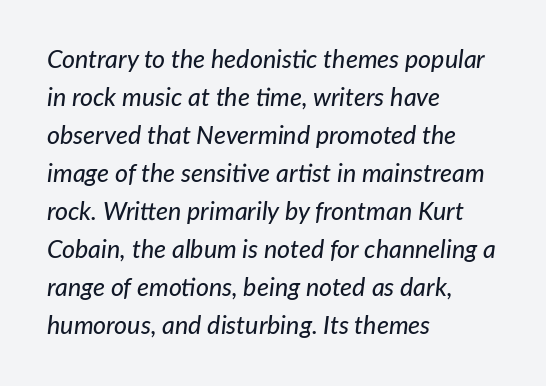
Short and long lines alike share a common starting point at left. Glyph-to-glyph distance matches everyday printed text. The font's italic variant was chosen for this text. Glance below the letters and you will spot only blank space.
